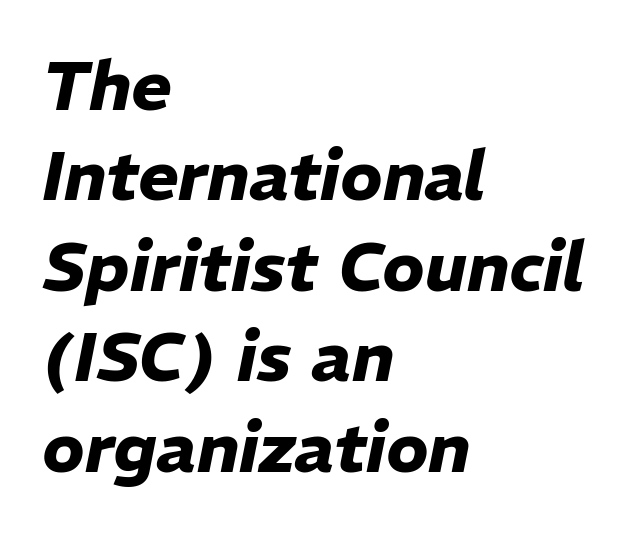
The image shows 69 px heavy type, italic (leaning right); set left-aligned, normal line spacing (1.31x), normal letter spacing, not underlined; low stroke contrast and a medium x-height.
